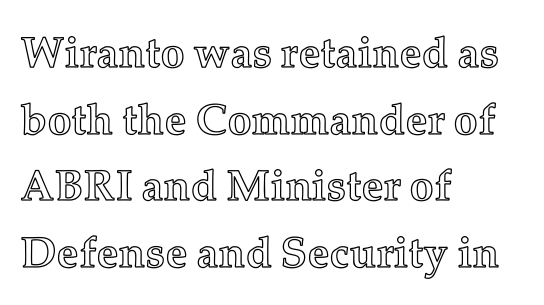
Q: Is the text italic (slanted)? A: No, it is upright.
Q: Is the text underlined? A: No.
Q: How is the paragraph aligned? A: Left-aligned.
Q: Is the spacing between letters normal or unusually wide? A: Normal.
Q: Is the spacing between lines tight, normal or loose? A: Normal.
Q: Width (condensed, normal, or wide)? A: Normal.
Q: x-height? A: Medium.
Q: Monospaced? A: No.
